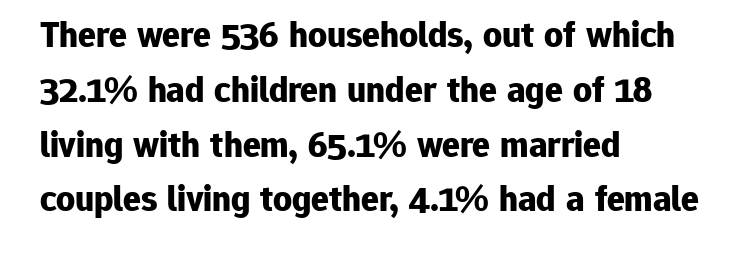
{"serif": "no", "italic": "no", "bold": "yes", "weight": "bold", "width": "normal", "stroke_contrast": "low", "x_height": "medium", "monospaced": "no", "underline": "no", "align": "left", "line_spacing": "normal", "line_spacing_ratio": 1.48, "letter_spacing": "normal", "letter_spacing_em": 0.0, "glyph_px": 37}
